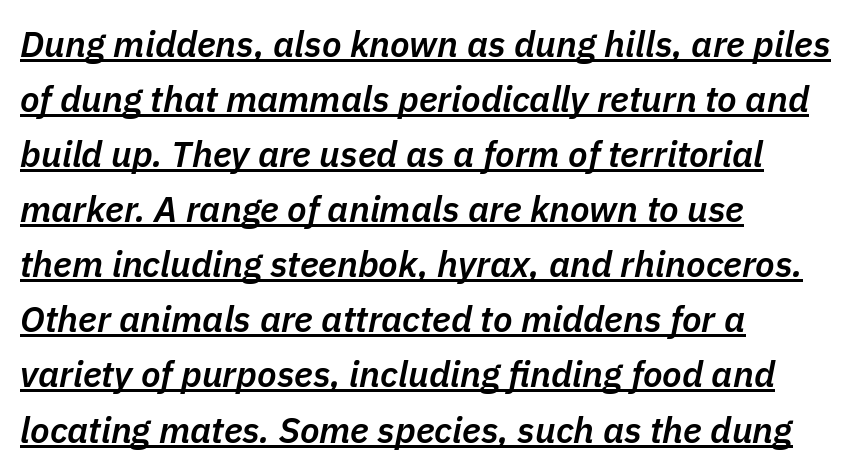
{"italic": "yes", "lean": "right", "slant_degrees": 11, "bold": "semi", "weight": "semibold", "width": "normal", "stroke_contrast": "low", "x_height": "medium", "monospaced": "no", "underline": "yes", "align": "left", "line_spacing": "normal", "line_spacing_ratio": 1.53, "letter_spacing": "normal", "letter_spacing_em": 0.0, "glyph_px": 36}
